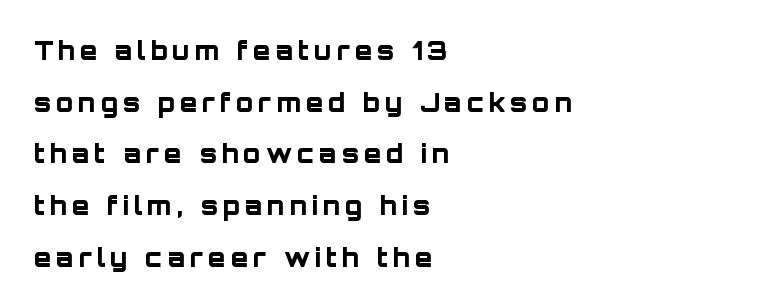
Q: Is the text bold? A: Yes.
Q: Is the text italic (slanted)? A: No, it is upright.
Q: Is the text underlined? A: No.
Q: How is the paragraph aligned? A: Left-aligned.
Q: Is the spacing between letters normal or unusually wide? A: Unusually wide.
Q: Is the spacing between lines tight, normal or loose? A: Loose.
